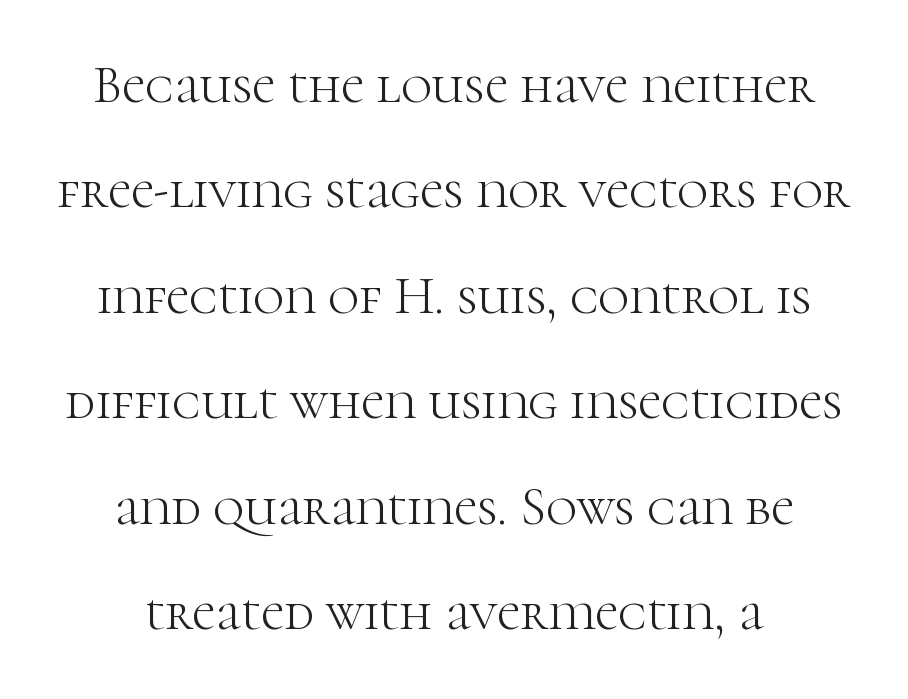
The image shows 53 px light serif type, upright; set centered, loose line spacing (1.99x), normal letter spacing, not underlined; high stroke contrast and a medium x-height.
